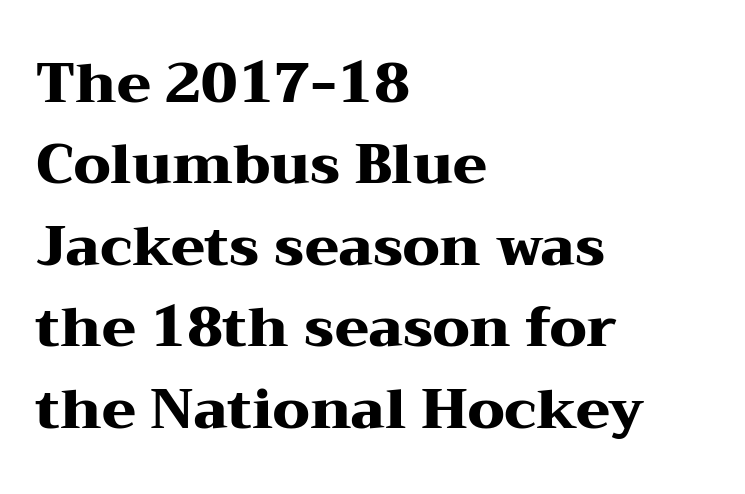
The image shows 55 px heavy, wide serif type, upright; set left-aligned, normal line spacing (1.48x), normal letter spacing, not underlined; medium stroke contrast and a medium x-height.
